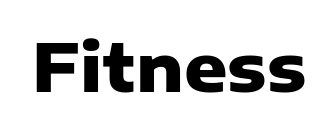
Quick note: not italic, upright. The passage shown is typeset with a sans-serif family. A dark, heavy texture on the line: the type is bold. Descender tails drop into unmarked territory. The letters sit at their default tracking, neither squeezed nor spread.
